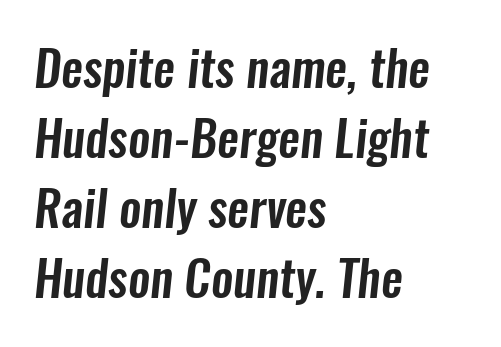
{"serif": "no", "width": "condensed", "stroke_contrast": "low", "x_height": "medium", "monospaced": "no", "underline": "no", "align": "left", "line_spacing": "normal", "line_spacing_ratio": 1.43, "letter_spacing": "normal", "letter_spacing_em": 0.0, "glyph_px": 49}
